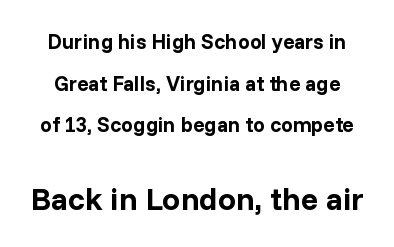
{"serif": "no", "italic": "no", "bold": "yes", "weight": "bold", "width": "normal", "stroke_contrast": "low", "x_height": "medium", "monospaced": "no", "underline": "no", "line_spacing": "loose", "line_spacing_ratio": 1.98, "letter_spacing": "normal", "letter_spacing_em": 0.0, "larger_block": "second", "size_ratio": 1.52, "glyph_px": 32}
